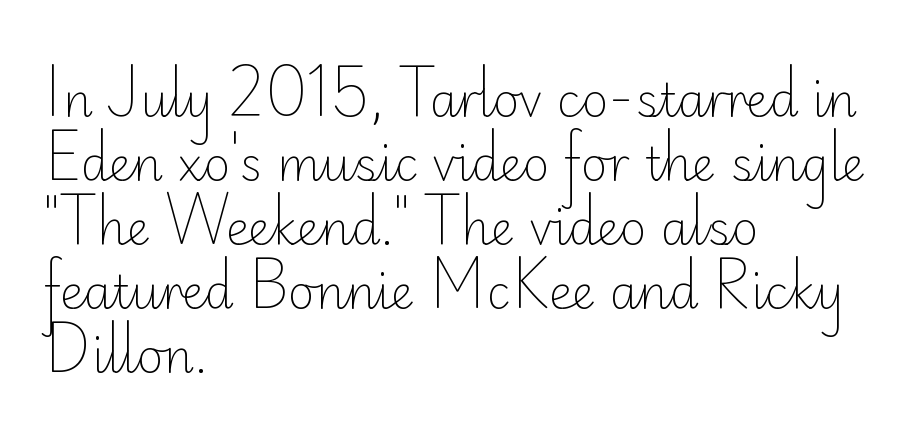
The image shows 46 px light sans-serif type, upright; set left-aligned, normal line spacing (1.39x), normal letter spacing, not underlined; low stroke contrast and a small x-height.
